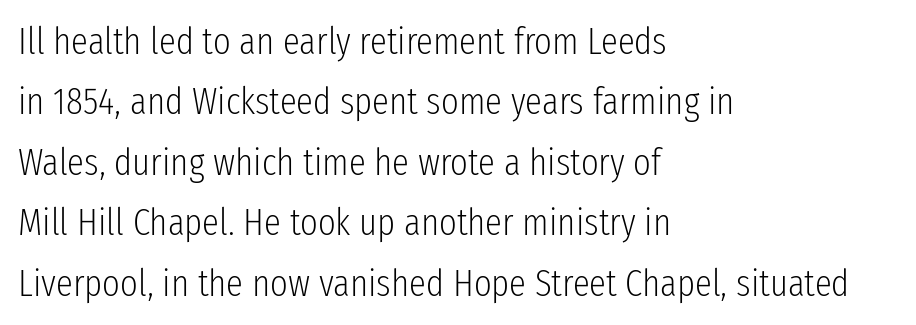
The image shows 38 px light, condensed sans-serif type, upright; set left-aligned, normal line spacing (1.59x), normal letter spacing, not underlined; low stroke contrast and a medium x-height.
